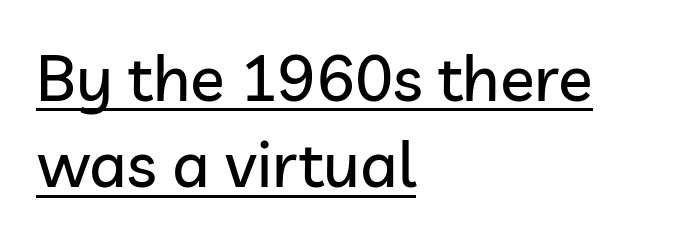
This rendering employs a face without finishing strokes, i.e., a sans-serif. Like a heading marked for emphasis, these lines bear an underscore. Posture: vertical. The passage shown is typed in a proportional face where columns would drift.
